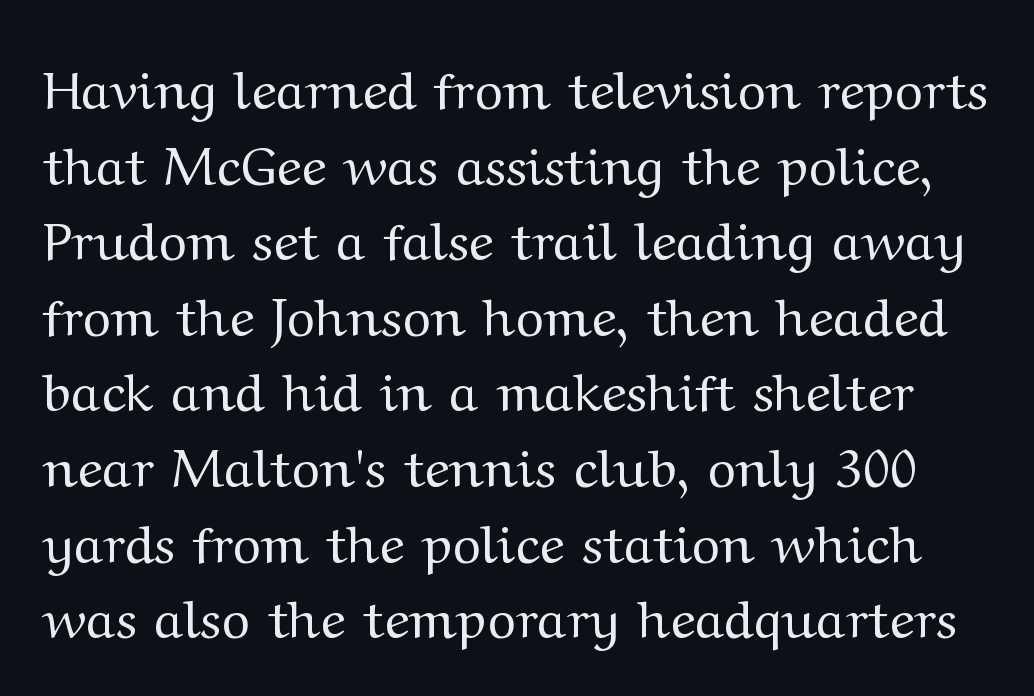
This sample uses a serif face. Varying glyph widths throughout — classic text-font behaviour. Nothing unusual about the tracking: characters are spaced as the font intends. These lines were composed using upright roman letters. Rows of type keep a routine distance in the vertical direction. Bold? No — there's no thickening of the strokes.
